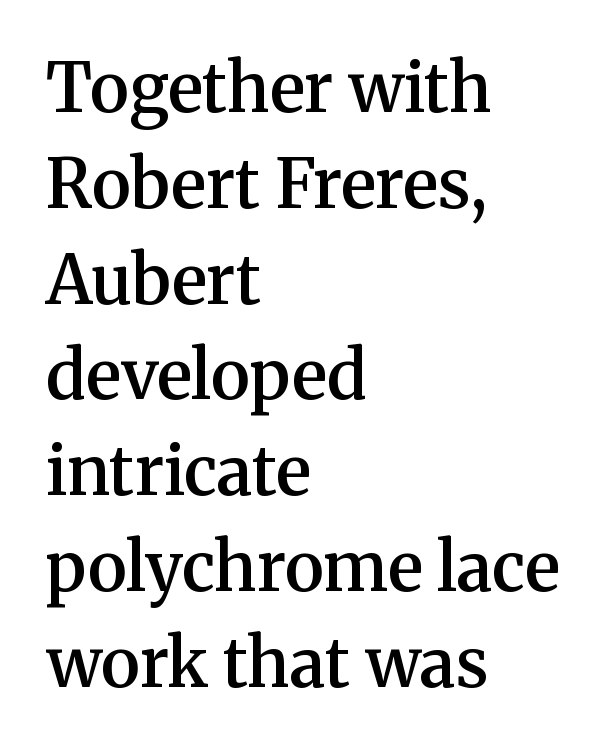
Here the designer chose a conventional face with non-uniform glyph widths. Typesetter's note: demi weight, one step under bold. Is there much room between lines? A standard amount, neither cramped nor airy. Descenders are the only things crossing below the line. Do the letters lean? They stand straight.
